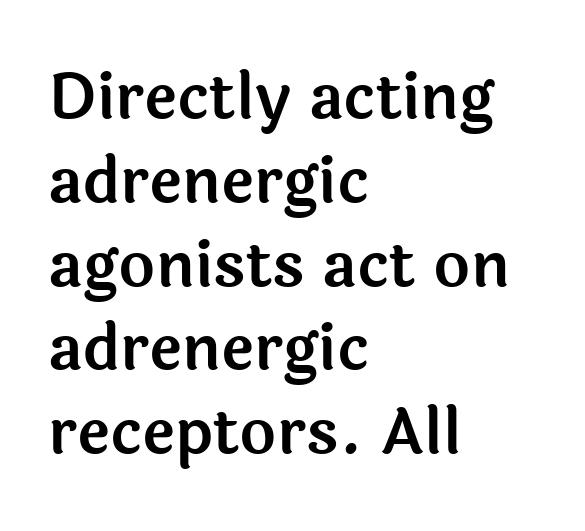
Does the lettering tilt? It doesn't — this is upright. Clear beneath every line of the passage. Glyph-to-glyph distance matches everyday printed text. Varying glyph widths throughout — classic text-font behaviour.
